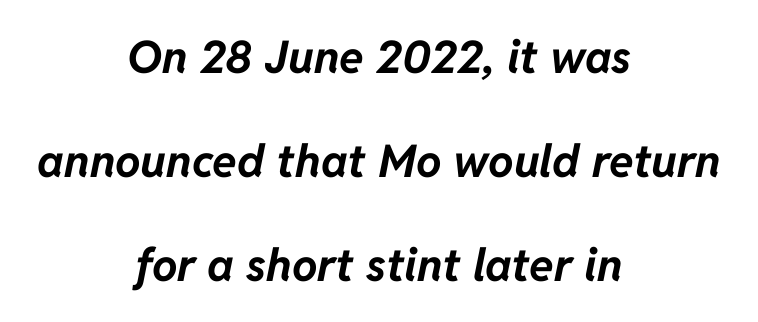
The axis of the letterforms is tilted away from vertical. The block of text is sparse from top to bottom, with ample space between rows. Honestly, there is no underline to notice here at all. A student would call this center alignment; a typographer would say set centered.
